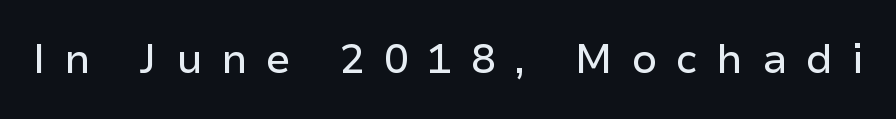
The image shows 41 px sans-serif type, upright; set unusually wide letter spacing (+0.46 em), not underlined; low stroke contrast and a medium x-height.
